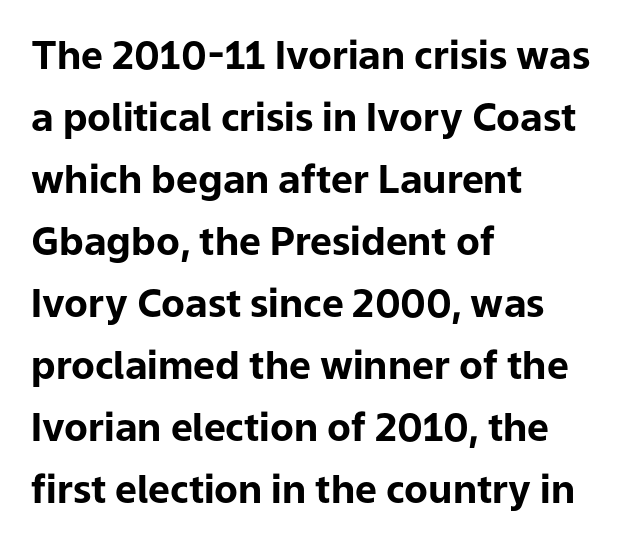
Q: Is the text bold? A: Yes.
Q: Is the text italic (slanted)? A: No, it is upright.
Q: Is the typeface a serif or a sans-serif typeface? A: Sans-serif.
Q: Is the text underlined? A: No.
Q: How is the paragraph aligned? A: Left-aligned.
Q: Is the spacing between letters normal or unusually wide? A: Normal.
Q: Is the spacing between lines tight, normal or loose? A: Normal.
Q: Width (condensed, normal, or wide)? A: Normal.
Q: Stroke contrast? A: Low.
Q: x-height? A: Medium.
Q: Monospaced? A: No.
